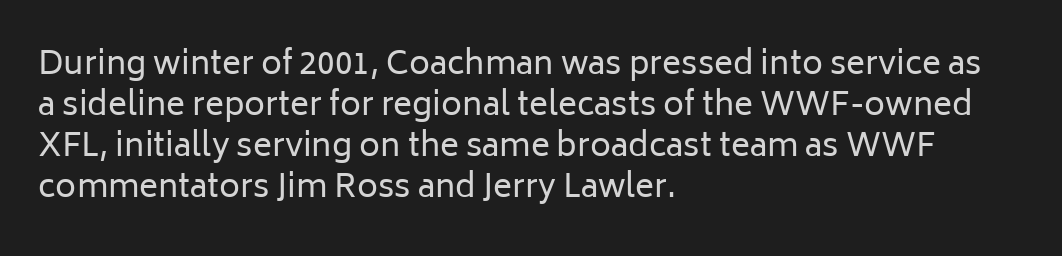
The image shows 32 px regular-weight sans-serif type, upright; set left-aligned, normal line spacing (1.28x), normal letter spacing, not underlined; low stroke contrast and a medium x-height.
